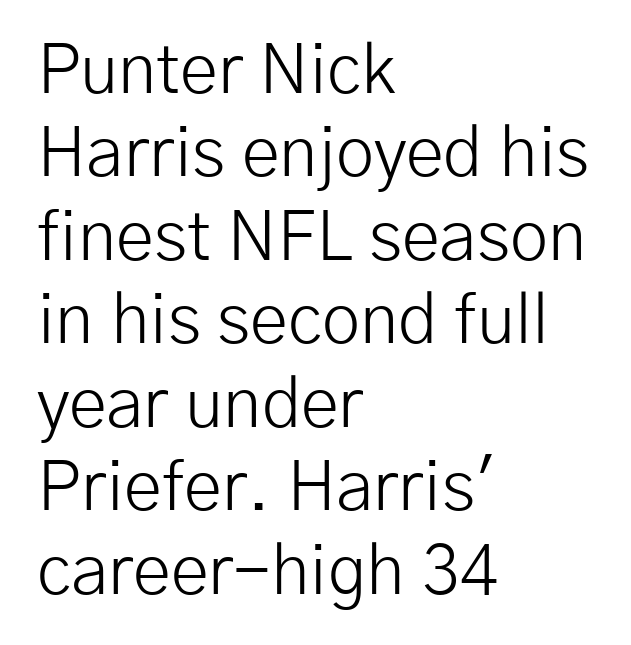
Tracking here is standard; glyphs follow each other at the usual distance. Just letters on the line, the space beneath them empty. The compositor pushed each line to the left boundary. A sans-serif font was chosen for this passage. Characters remain perfectly vertical along every line.
